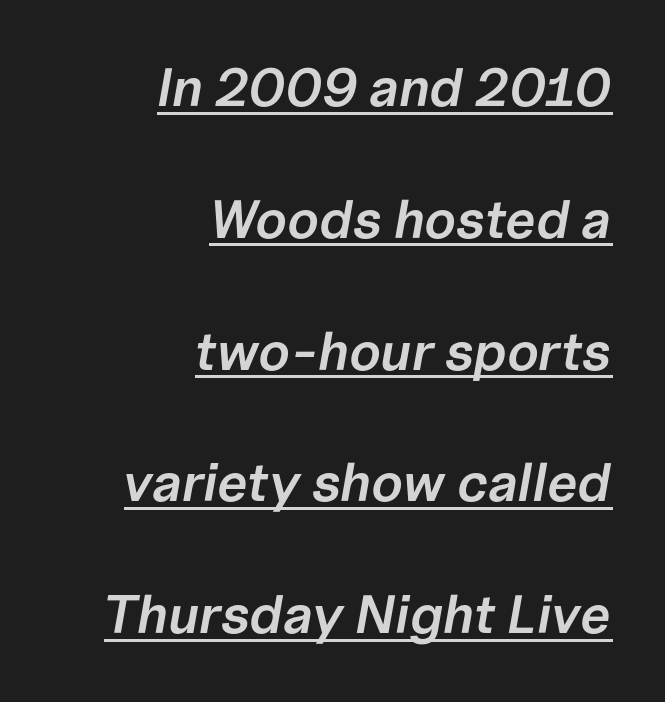
{"italic": "yes", "lean": "right", "slant_degrees": 10, "bold": "semi", "weight": "semibold", "width": "normal", "stroke_contrast": "low", "x_height": "medium", "monospaced": "no", "underline": "yes", "align": "right", "line_spacing": "loose", "line_spacing_ratio": 2.44, "letter_spacing": "normal", "letter_spacing_em": 0.0, "glyph_px": 54}
